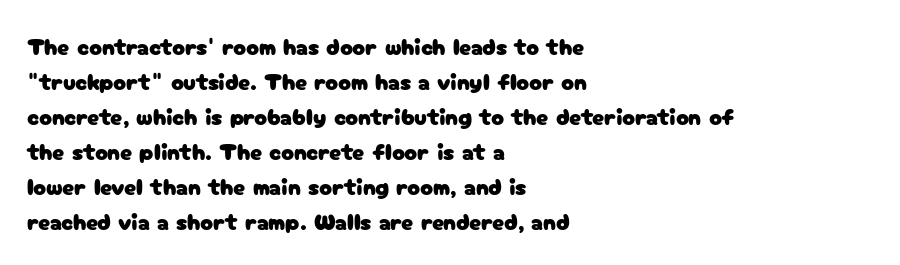
Style check: upright. The designer left line spacing at the default. Casual observation: everything's shoved over to the left. Tracking here is standard; glyphs follow each other at the usual distance. The foot of each line stays bare and open.
